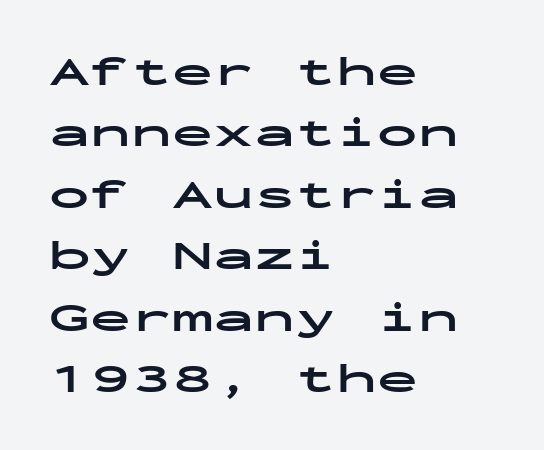
Typeset ragged right — the left edge is the straight one. It's the straight-up-and-down kind of type. A normal amount of white space separates one row of letters from the next. You could count columns in this text — the font is strictly monospaced.
